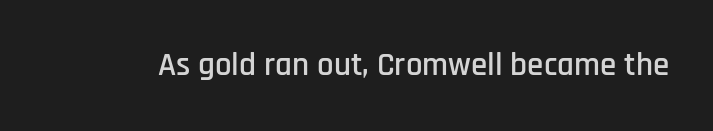
{"serif": "no", "italic": "no", "width": "condensed", "stroke_contrast": "low", "x_height": "large", "monospaced": "no", "underline": "no", "letter_spacing": "normal", "letter_spacing_em": 0.0, "glyph_px": 33}
